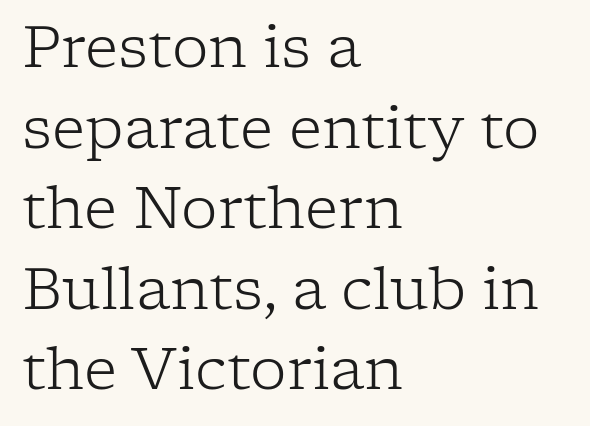
{"serif": "yes", "italic": "no", "bold": "no", "weight": "light", "width": "normal", "stroke_contrast": "low", "x_height": "medium", "monospaced": "no", "underline": "no", "align": "left", "line_spacing": "normal", "line_spacing_ratio": 1.39, "letter_spacing": "normal", "letter_spacing_em": 0.0, "glyph_px": 58}
